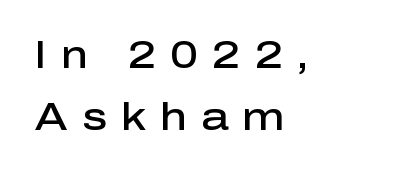
Caption: semibold face, moderately heavy strokes. Glyph-to-glyph distance is far greater than everyday printed text. The letters stand upright; this is a roman face. Reading down the block, your eye returns to a fixed left position each line. Horizontal bands of white between lines are of average thickness. What kind of face is this? One without serifs — a sans.
